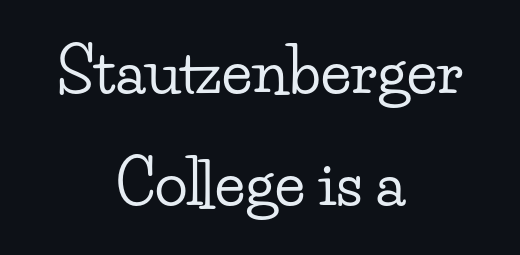
The image shows 61 px wide serif type, upright; set centered, line spacing 1.84x, normal letter spacing, not underlined; low stroke contrast and a small x-height.
